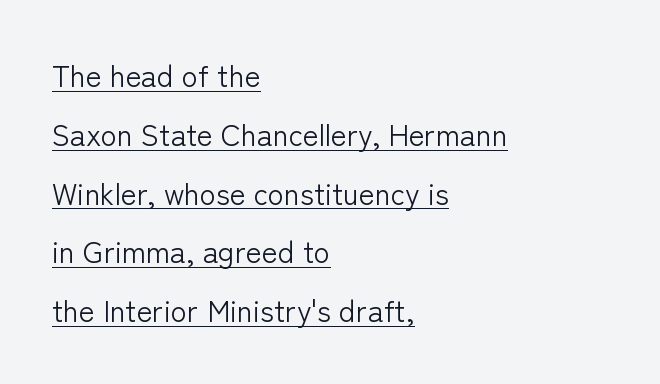
The image shows 30 px light sans-serif type, upright; set left-aligned, loose line spacing (1.96x), normal letter spacing, underlined; low stroke contrast and a medium x-height.
